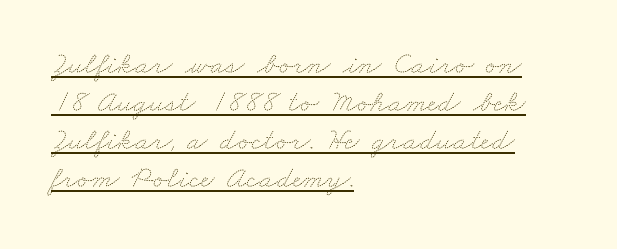
Decoration check: the copy is underlined. The lines in this sample share a left origin and differ only in where they stop. Inter-character spacing is left at the font's built-in metrics. Caption: face not bold, strokes unweighted. Looks like regular typesetting: each glyph gets only the width it needs.
